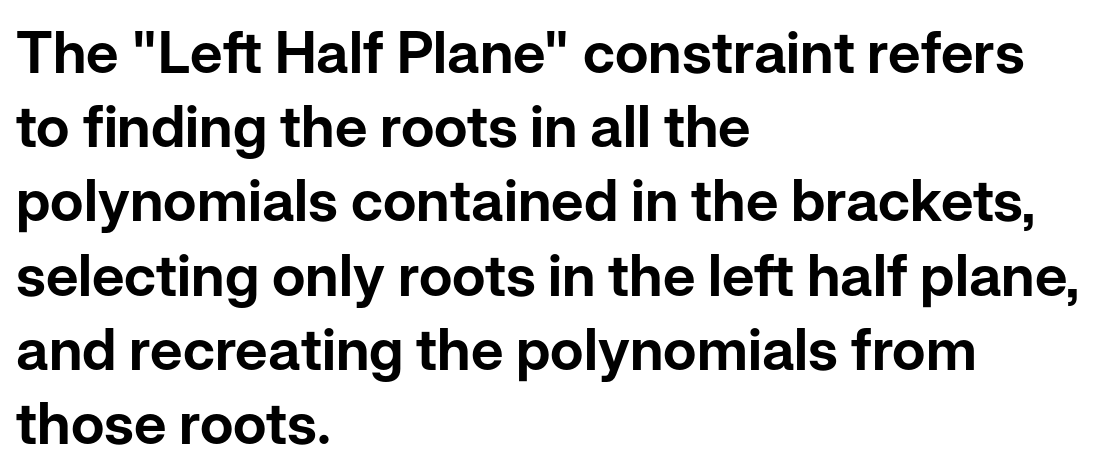
{"serif": "no", "italic": "no", "width": "normal", "stroke_contrast": "low", "x_height": "medium", "monospaced": "no", "underline": "no", "align": "left", "line_spacing": "normal", "line_spacing_ratio": 1.28, "letter_spacing": "normal", "letter_spacing_em": 0.0, "glyph_px": 58}
